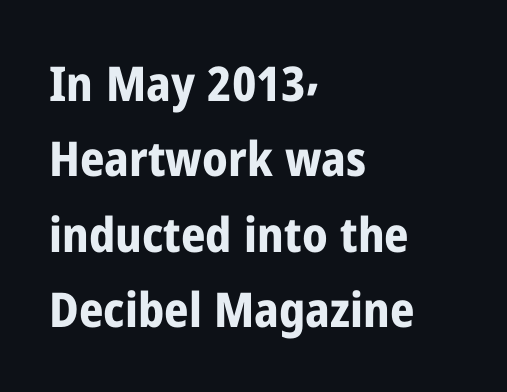
Q: Is the text bold? A: Yes.
Q: Is the text italic (slanted)? A: No, it is upright.
Q: Is the typeface a serif or a sans-serif typeface? A: Sans-serif.
Q: Is the text underlined? A: No.
Q: How is the paragraph aligned? A: Left-aligned.
Q: Is the spacing between letters normal or unusually wide? A: Normal.
Q: Is the spacing between lines tight, normal or loose? A: Normal.
Q: Width (condensed, normal, or wide)? A: Condensed.
Q: Stroke contrast? A: Low.
Q: x-height? A: Medium.
Q: Monospaced? A: No.
